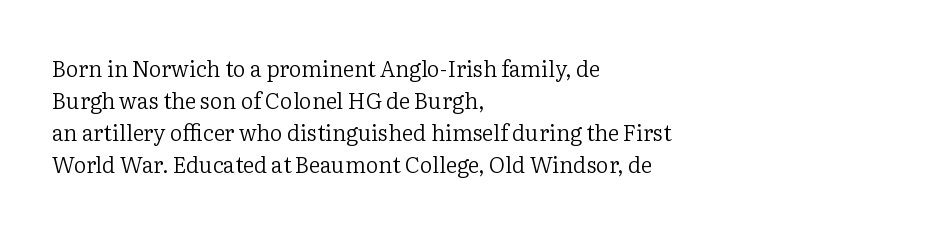
{"italic": "no", "bold": "no", "underline": "no", "align": "left", "line_spacing": "normal", "line_spacing_ratio": 1.46, "letter_spacing": "normal", "letter_spacing_em": 0.0, "glyph_px": 22}
